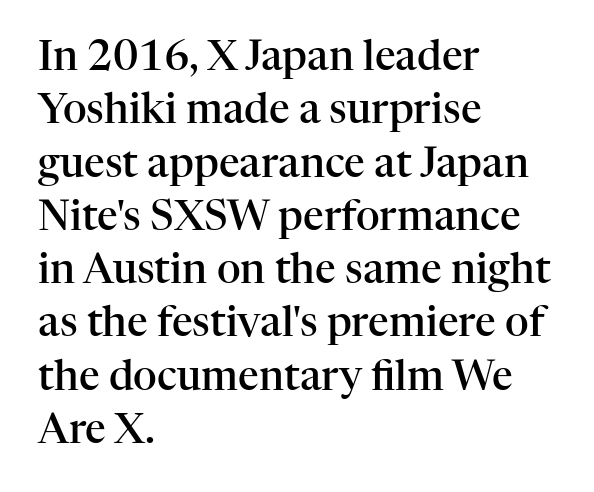
{"serif": "yes", "italic": "no", "bold": "semi", "weight": "semibold", "width": "normal", "stroke_contrast": "high", "x_height": "medium", "monospaced": "no", "underline": "no", "align": "left", "line_spacing": "normal", "line_spacing_ratio": 1.3, "letter_spacing": "normal", "letter_spacing_em": 0.0, "glyph_px": 41}
